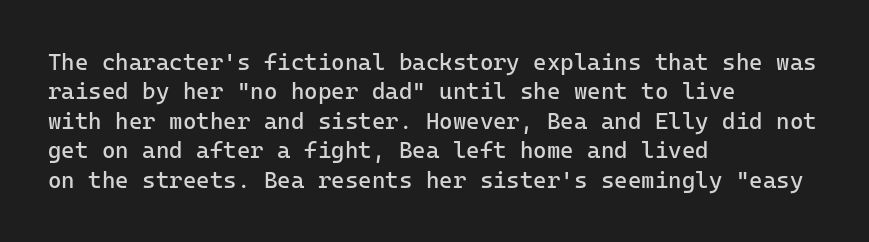
Q: Is the text bold? A: No.
Q: Is the text italic (slanted)? A: No, it is upright.
Q: Is the text underlined? A: No.
Q: How is the paragraph aligned? A: Left-aligned.
Q: Is the spacing between letters normal or unusually wide? A: Normal.
Q: Is the spacing between lines tight, normal or loose? A: Normal.
